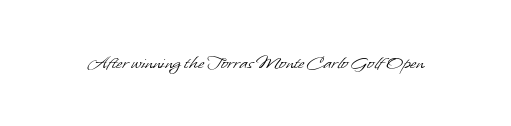
The image shows 21 px text type; set normal letter spacing, not underlined.
